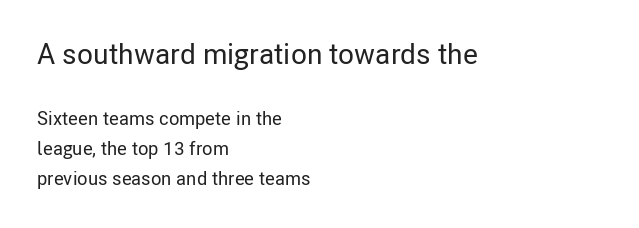
The image shows 29 px condensed sans-serif type, upright; set left-aligned, normal line spacing (1.6x), normal letter spacing, not underlined; the first (top) block is 1.53x larger; low stroke contrast and a medium x-height.
